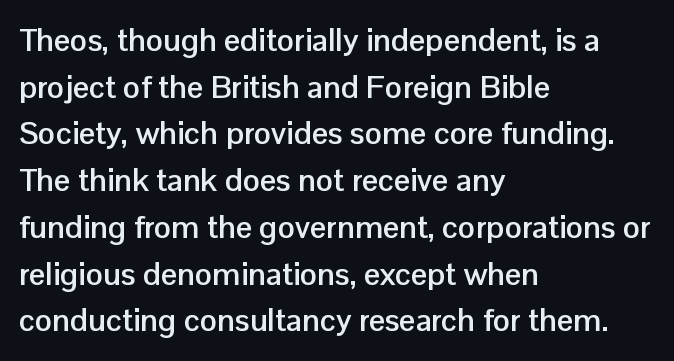
{"serif": "no", "italic": "no", "bold": "yes", "weight": "semibold", "width": "normal", "stroke_contrast": "low", "x_height": "medium", "monospaced": "no", "underline": "no", "align": "left", "line_spacing": "normal", "line_spacing_ratio": 1.46, "letter_spacing": "normal", "letter_spacing_em": 0.0, "glyph_px": 32}
